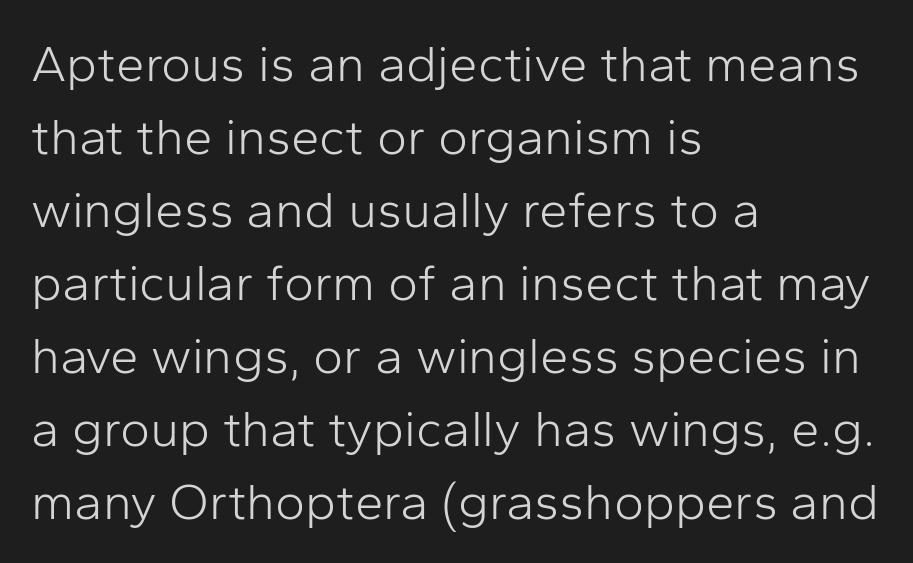
{"serif": "no", "italic": "no", "bold": "no", "weight": "light", "width": "normal", "stroke_contrast": "low", "x_height": "medium", "monospaced": "no", "underline": "no", "align": "left", "line_spacing": "normal", "line_spacing_ratio": 1.43, "letter_spacing": "normal", "letter_spacing_em": 0.0, "glyph_px": 51}
